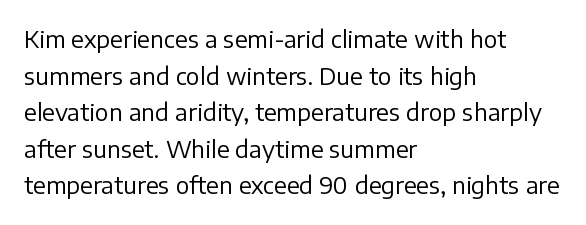
Notice how descenders clear the ascenders below comfortably — that's standard leading. Heft: none added — not bold. Posture: upright roman. The tracking reads as untouched default to a designer's eye. If you drew a ruler down the left edge, every line would touch it.
